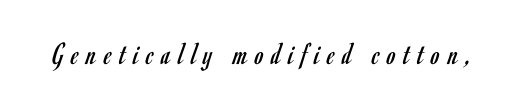
Grotesque or geometric, the face here clearly has no serifs. Words float on clear page, feet unadorned. The tracking jumps out immediately: characters are airy and widely separated. Weight: regular or lighter. Do the characters align in a grid? No, the font is proportional.
